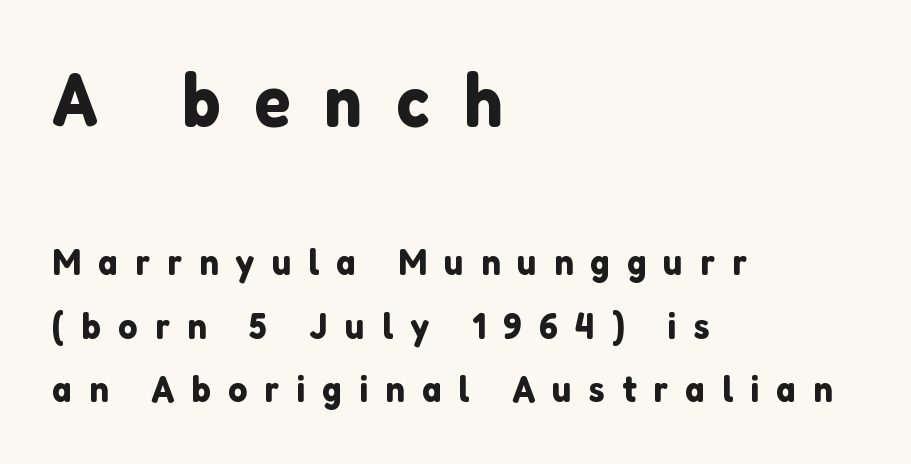
The image shows 75 px sans-serif type, upright; set left-aligned, normal line spacing (1.67x), unusually wide letter spacing (+0.45 em), not underlined; the first (top) block is 1.97x larger; low stroke contrast and a medium x-height.
